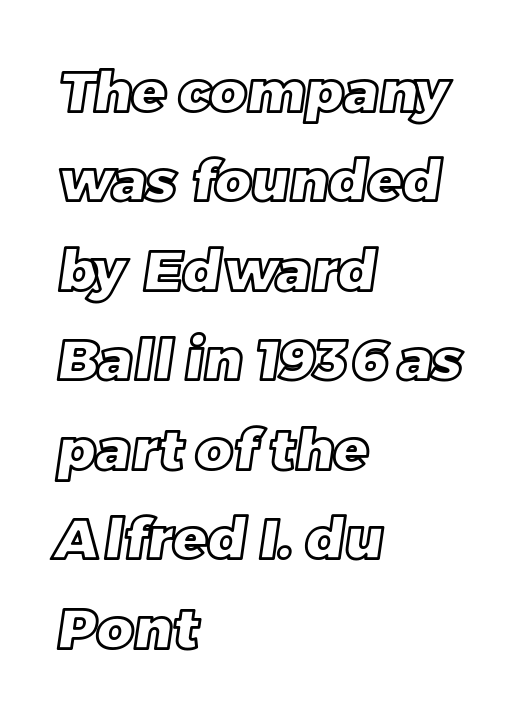
A typesetter would call this leading conventional body-copy spacing. The baseline area is clear. This sample has the flowing, uneven cadence of proportional lettering. Does the copy run flush right? No — it runs flush left. The gaps between neighbouring characters are ordinary and unremarkable.
